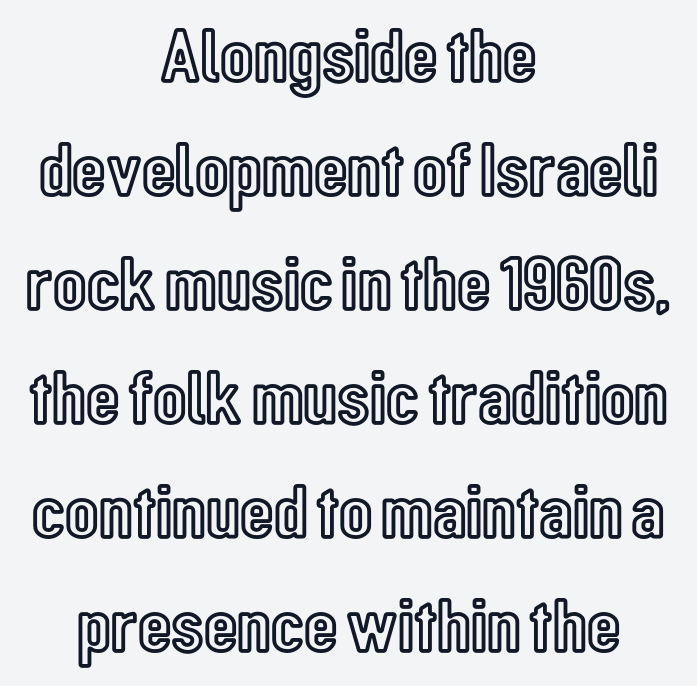
Q: Is the text italic (slanted)? A: No, it is upright.
Q: Is the text underlined? A: No.
Q: How is the paragraph aligned? A: Centered.
Q: Is the spacing between letters normal or unusually wide? A: Normal.
Q: Is the spacing between lines tight, normal or loose? A: Normal.
Q: Width (condensed, normal, or wide)? A: Condensed.
Q: x-height? A: Medium.
Q: Monospaced? A: No.
